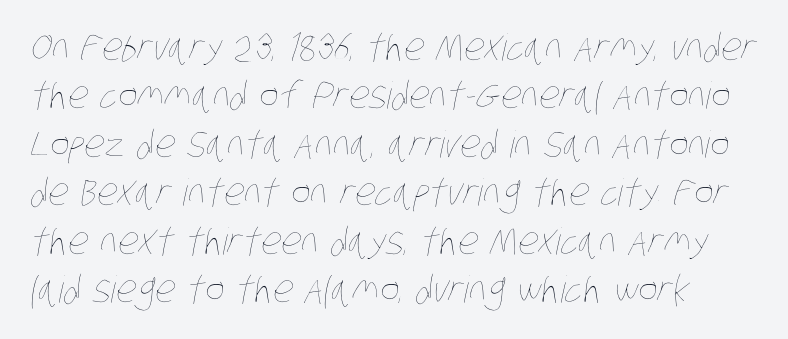
{"bold": "no", "weight": "thin", "width": "condensed", "stroke_contrast": "low", "x_height": "large", "monospaced": "no", "underline": "no", "line_spacing": "normal", "line_spacing_ratio": 1.31, "letter_spacing": "normal", "letter_spacing_em": 0.0, "glyph_px": 37}
